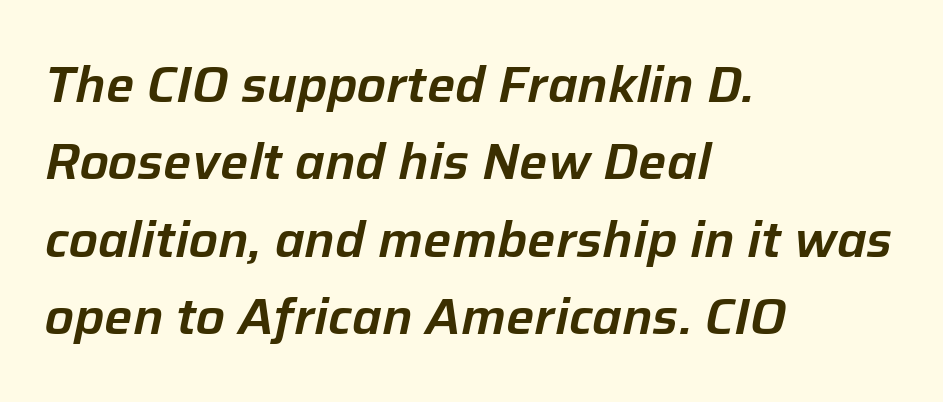
The image shows 50 px text type, italic (leaning right); set left-aligned, normal line spacing (1.55x), normal letter spacing, not underlined; low stroke contrast and a medium x-height.
